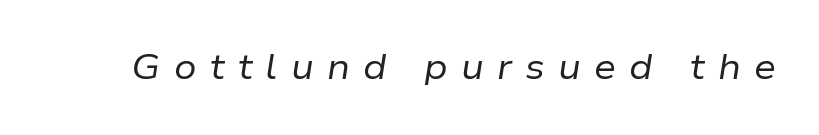
The image shows 35 px regular-weight type, italic (leaning right); set unusually wide letter spacing (+0.38 em), not underlined; low stroke contrast and a medium x-height.
